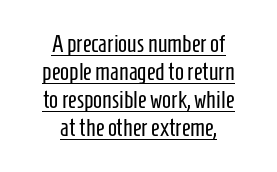
The lines are quadded center. The rendering uses the underline text-decoration. Upright lettering throughout. You could call the tracking neutral — neither tight nor loose. Weight: regular or lighter.
